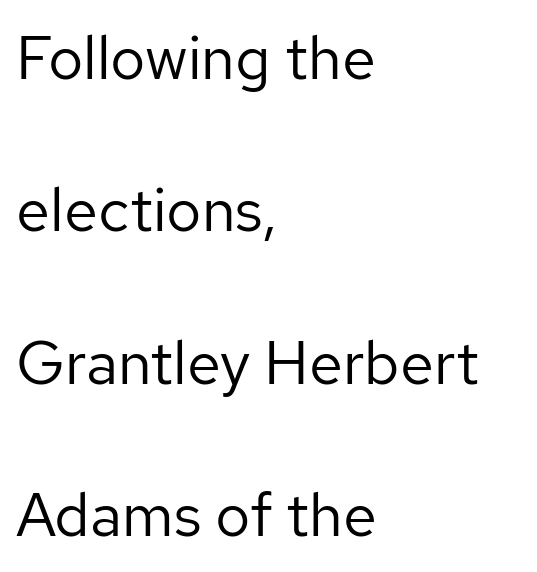
Leading: increased. Posture: upright roman. No feet cap the strokes, marking this as sans-serif type. The face used here is proportionally spaced, like ordinary book or web type. Decoration check: the copy has no underline.
